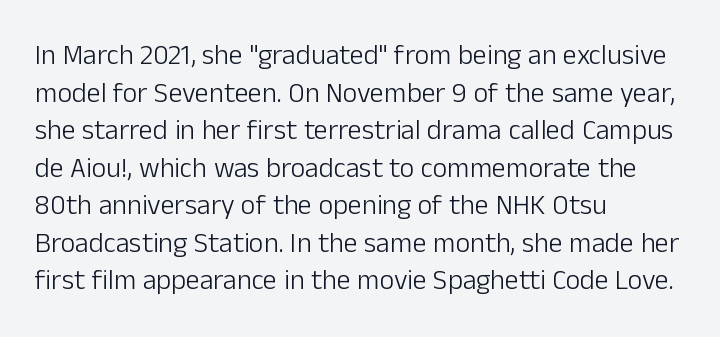
Q: Is the text bold? A: No.
Q: Is the text italic (slanted)? A: No, it is upright.
Q: Is the typeface a serif or a sans-serif typeface? A: Sans-serif.
Q: Is the text underlined? A: No.
Q: How is the paragraph aligned? A: Left-aligned.
Q: Is the spacing between letters normal or unusually wide? A: Normal.
Q: Is the spacing between lines tight, normal or loose? A: Normal.
Q: Width (condensed, normal, or wide)? A: Normal.
Q: Stroke contrast? A: Low.
Q: x-height? A: Medium.
Q: Monospaced? A: No.
